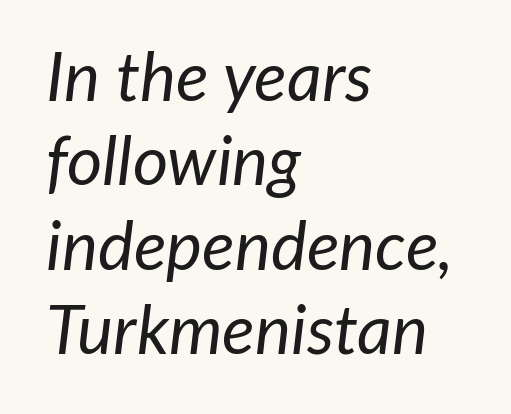
{"italic": "yes", "lean": "right", "slant_degrees": 7, "bold": "no", "weight": "regular", "width": "normal", "stroke_contrast": "low", "x_height": "medium", "monospaced": "no", "underline": "no", "align": "left", "line_spacing_ratio": 1.24, "letter_spacing": "normal", "letter_spacing_em": 0.0, "glyph_px": 68}
